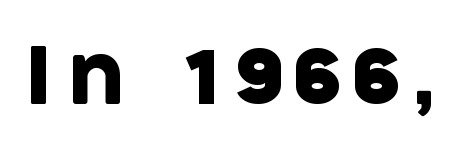
Q: Is the text italic (slanted)? A: No, it is upright.
Q: Is the typeface a serif or a sans-serif typeface? A: Sans-serif.
Q: Is the text underlined? A: No.
Q: Width (condensed, normal, or wide)? A: Normal.
Q: Stroke contrast? A: Low.
Q: x-height? A: Large.
Q: Monospaced? A: No.
